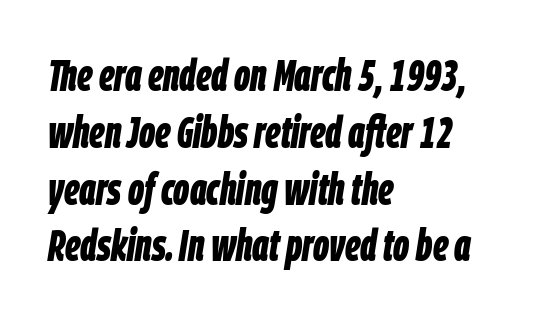
The image shows 44 px bold, condensed type, italic (leaning right); set left-aligned, normal line spacing (1.29x), normal letter spacing, not underlined; low stroke contrast and a large x-height.
